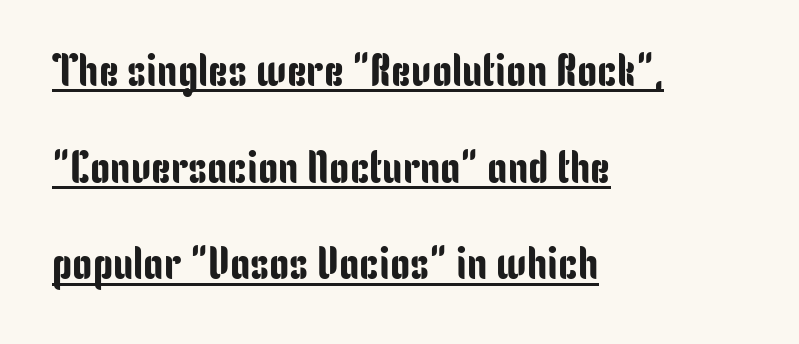
The line-height multiplier appears high, well above default. Typographically, this falls in the sans-serif category. The gaps between neighbouring characters are ordinary and unremarkable. The passage shown is underscored from start to finish. Horizontal alignment here is leftward, the default for most running prose.
